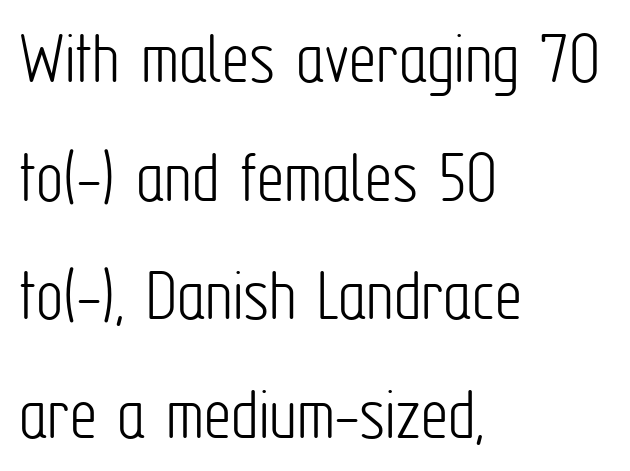
Q: Is the text bold? A: No.
Q: Is the text italic (slanted)? A: No, it is upright.
Q: Is the typeface a serif or a sans-serif typeface? A: Sans-serif.
Q: Is the text underlined? A: No.
Q: How is the paragraph aligned? A: Left-aligned.
Q: Is the spacing between letters normal or unusually wide? A: Normal.
Q: Is the spacing between lines tight, normal or loose? A: Normal.
Q: Width (condensed, normal, or wide)? A: Condensed.
Q: Stroke contrast? A: Low.
Q: x-height? A: Medium.
Q: Monospaced? A: No.
